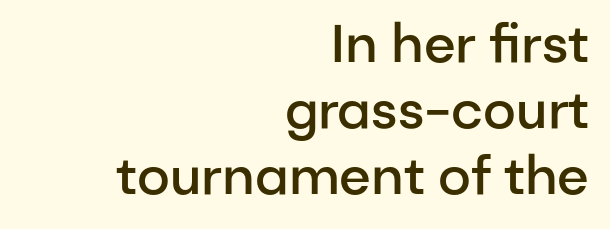
Q: Is the text bold? A: Semi-bold.
Q: Is the text italic (slanted)? A: No, it is upright.
Q: Is the typeface a serif or a sans-serif typeface? A: Sans-serif.
Q: Is the text underlined? A: No.
Q: How is the paragraph aligned? A: Right-aligned.
Q: Is the spacing between letters normal or unusually wide? A: Normal.
Q: Is the spacing between lines tight, normal or loose? A: Normal.
Q: Width (condensed, normal, or wide)? A: Normal.
Q: Stroke contrast? A: Low.
Q: x-height? A: Medium.
Q: Monospaced? A: No.
